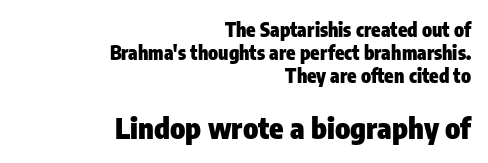
{"serif": "no", "italic": "no", "bold": "yes", "weight": "heavy", "width": "condensed", "stroke_contrast": "low", "x_height": "medium", "monospaced": "no", "underline": "no", "align": "right", "line_spacing_ratio": 1.2, "letter_spacing": "normal", "letter_spacing_em": 0.0, "larger_block": "second", "size_ratio": 1.53, "glyph_px": 29}
